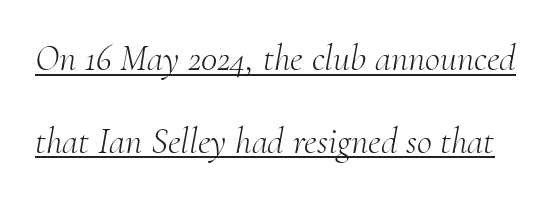
Compared with typical body copy, the letter spacing here is the same. Typographically, this falls in the serif category. Successive baselines arrive slowly, with a big drop between each. Beneath each row of characters lies a ruled line.
